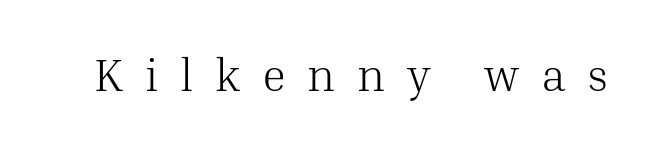
Q: Is the text bold? A: No.
Q: Is the text italic (slanted)? A: No, it is upright.
Q: Is the typeface a serif or a sans-serif typeface? A: Serif.
Q: Is the text underlined? A: No.
Q: Is the spacing between letters normal or unusually wide? A: Unusually wide.
Q: Width (condensed, normal, or wide)? A: Normal.
Q: Stroke contrast? A: Medium.
Q: x-height? A: Medium.
Q: Monospaced? A: No.
